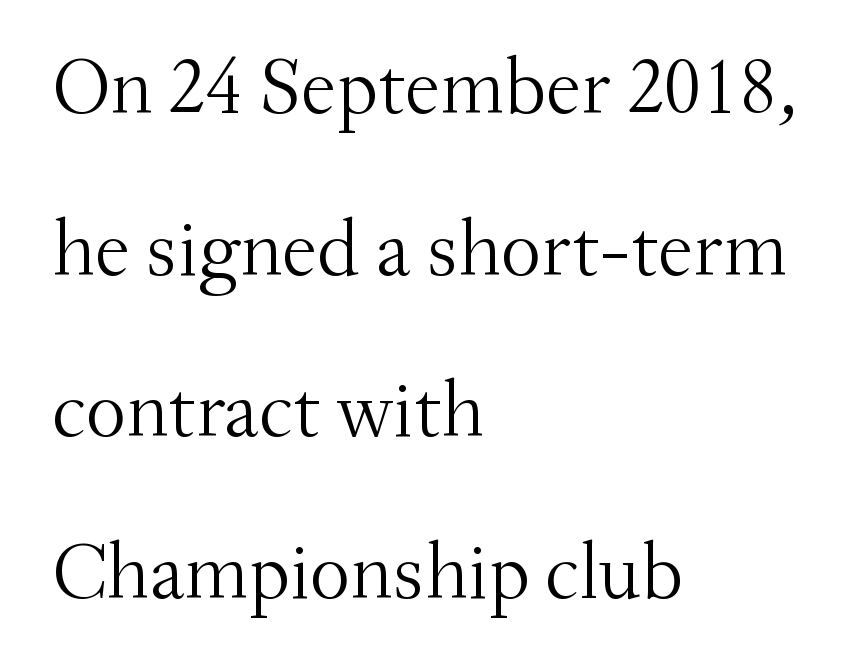
The image shows 80 px light serif type, upright; set left-aligned, loose line spacing (2.02x), normal letter spacing, not underlined; medium stroke contrast and a small x-height.
